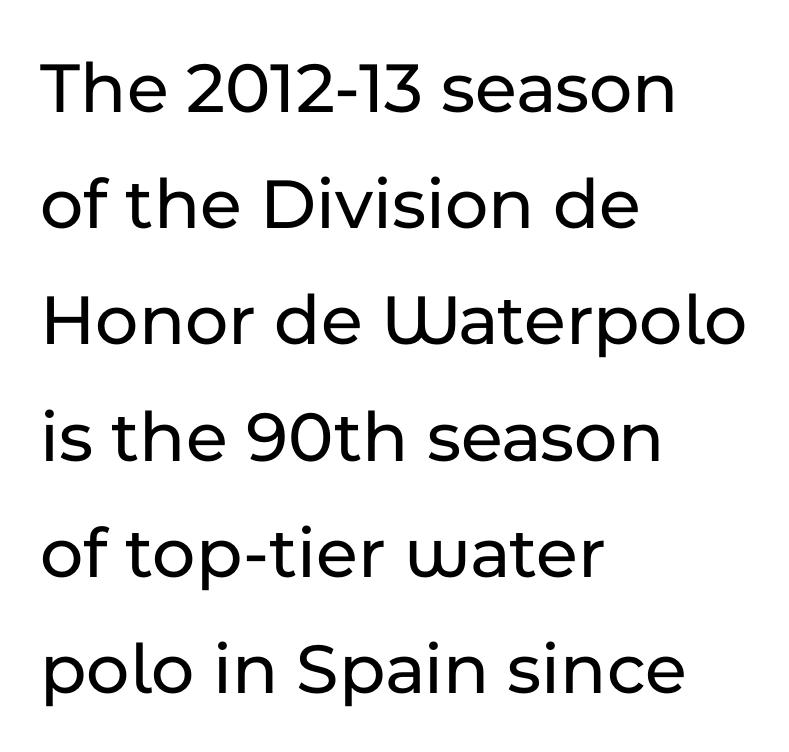
Glyph-to-glyph distance matches everyday printed text. Vertically, the passage feels balanced, rows spaced as you'd expect. The typesetter chose a ragged-right arrangement here. Serif or sans? Sans — the stroke terminals are bare. Spacing verdict: proportional, widths tailored to each character. Check under the words: just untouched page.
